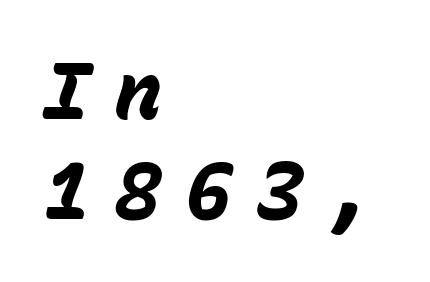
Loose tracking; the words dissolve into strings of separated letters. On the weight axis this lands at bold, roughly 700. Monospaced: the letters line up in strict vertical columns. Line spacing here is normal. Typeset ragged right — the left edge is the straight one.
